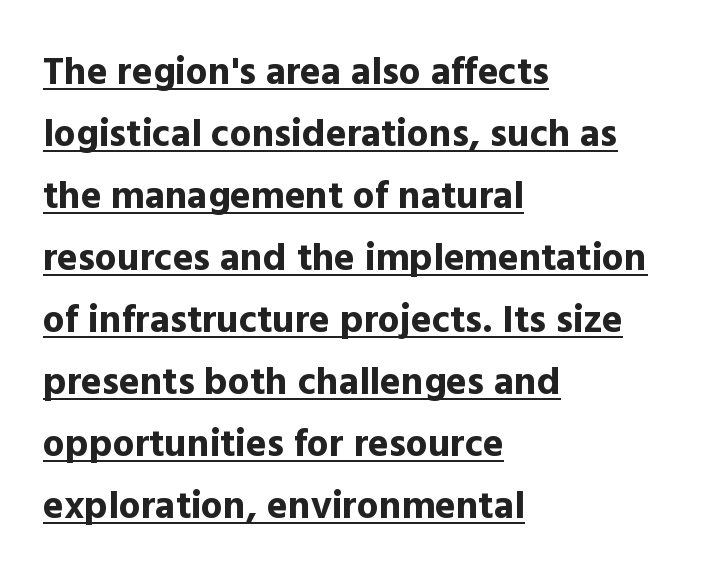
Summary of vertical rhythm: regular, with standard interline spacing. Stroke thickness is high; the sample reads as a true bold. The horizontal fit of the characters is conventional and even. This sample has the flowing, uneven cadence of proportional lettering. The sample's only ornament is a line tracing under the words.
